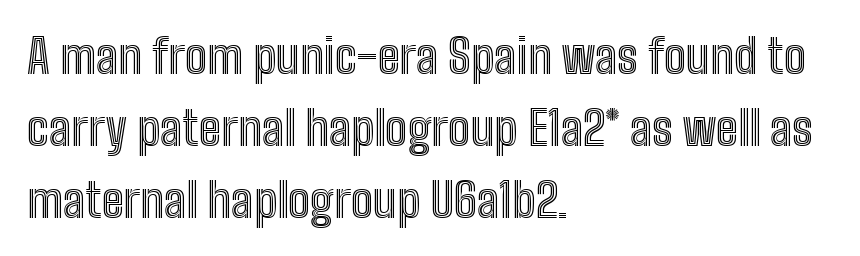
Q: Is the text italic (slanted)? A: No, it is upright.
Q: Is the text underlined? A: No.
Q: How is the paragraph aligned? A: Left-aligned.
Q: Is the spacing between letters normal or unusually wide? A: Normal.
Q: Is the spacing between lines tight, normal or loose? A: Normal.
Q: Width (condensed, normal, or wide)? A: Condensed.
Q: x-height? A: Medium.
Q: Monospaced? A: No.
